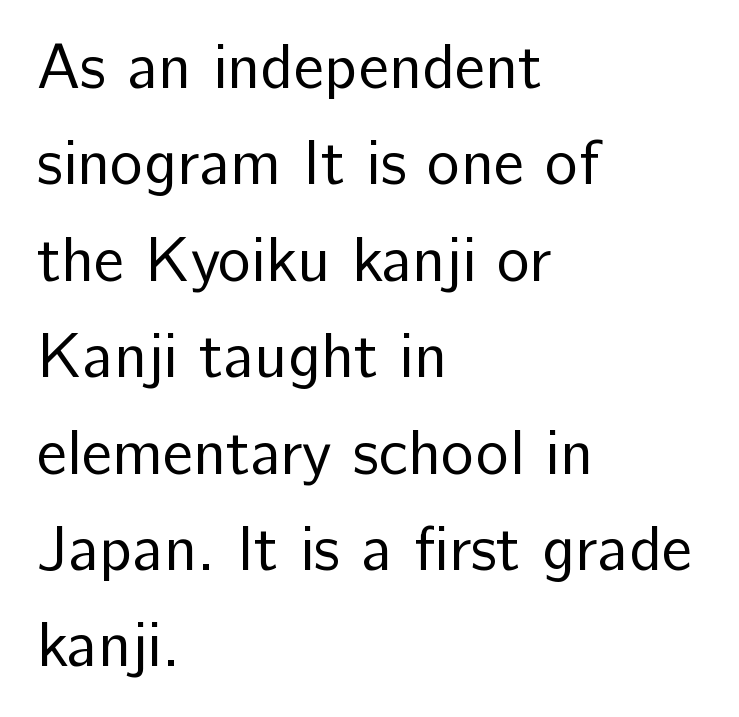
The image shows 63 px regular-weight sans-serif type, upright; set left-aligned, normal line spacing (1.53x), normal letter spacing, not underlined; low stroke contrast and a medium x-height.
